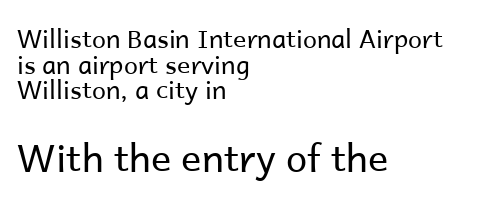
The image shows 38 px regular-weight sans-serif type, upright; set left-aligned, tight line spacing (1.03x), normal letter spacing, not underlined; the second (bottom) block is 1.52x larger; low stroke contrast and a medium x-height.
